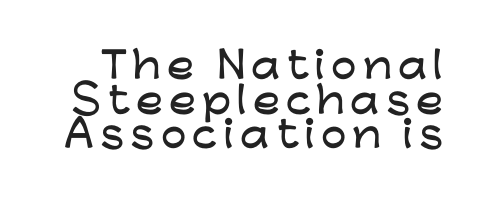
The image shows 36 px wide sans-serif type, upright; set tight line spacing (0.96x), not underlined; low stroke contrast and a medium x-height.
